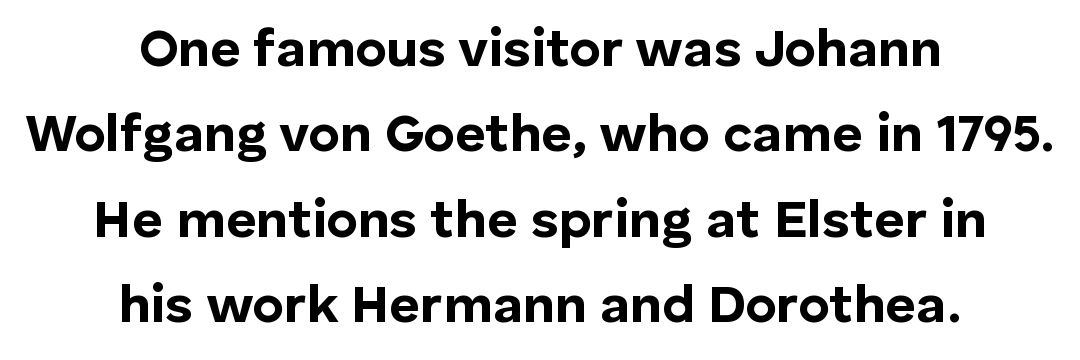
Q: Is the text bold? A: Yes.
Q: Is the text italic (slanted)? A: No, it is upright.
Q: Is the typeface a serif or a sans-serif typeface? A: Sans-serif.
Q: Is the text underlined? A: No.
Q: How is the paragraph aligned? A: Centered.
Q: Is the spacing between letters normal or unusually wide? A: Normal.
Q: Is the spacing between lines tight, normal or loose? A: Normal.
Q: Width (condensed, normal, or wide)? A: Normal.
Q: Stroke contrast? A: Low.
Q: x-height? A: Medium.
Q: Monospaced? A: No.
